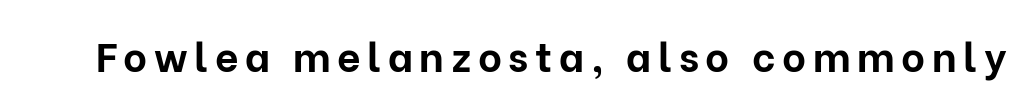
Glance below the letters and you will spot only blank space. Think of a printed novel: that variable character pitch is what you see here. This rendering employs a face without finishing strokes, i.e., a sans-serif. Caption: bold face, heavy strokes.
